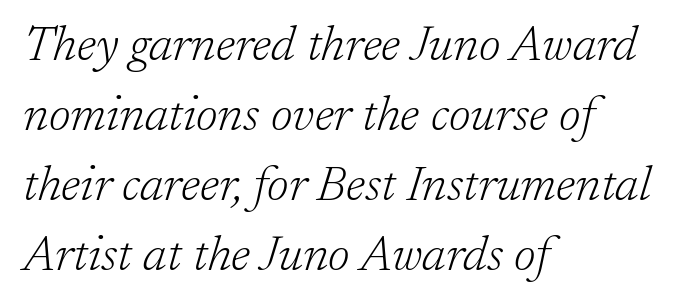
{"serif": "yes", "italic": "yes", "lean": "right", "slant_degrees": 17, "bold": "no", "weight": "light", "width": "normal", "stroke_contrast": "low", "x_height": "medium", "monospaced": "no", "underline": "no", "align": "left", "line_spacing": "normal", "line_spacing_ratio": 1.43, "letter_spacing": "normal", "letter_spacing_em": 0.0, "glyph_px": 49}
